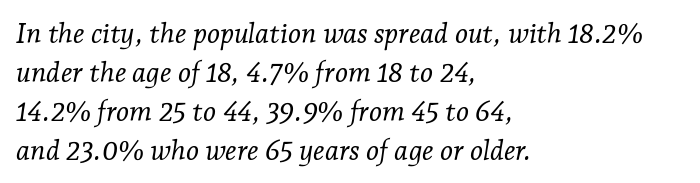
The image shows 28 px light serif type, italic (leaning right); set left-aligned, normal line spacing (1.39x), normal letter spacing, not underlined; low stroke contrast and a medium x-height.
